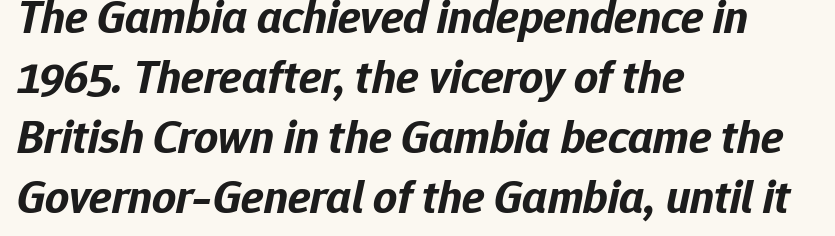
{"italic": "yes", "lean": "right", "slant_degrees": 12, "bold": "yes", "weight": "bold", "width": "normal", "stroke_contrast": "low", "x_height": "medium", "monospaced": "no", "underline": "no", "align": "left", "line_spacing": "normal", "line_spacing_ratio": 1.28, "letter_spacing": "normal", "letter_spacing_em": 0.0, "glyph_px": 47}
